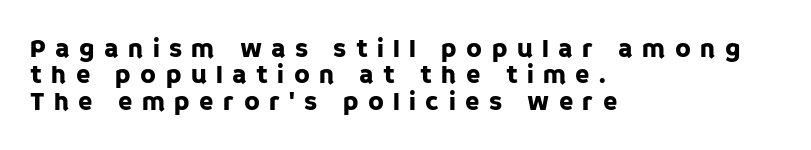
{"italic": "no", "underline": "no", "align": "left", "line_spacing": "tight", "line_spacing_ratio": 1.01, "letter_spacing": "wide", "letter_spacing_em": 0.36, "glyph_px": 26}
